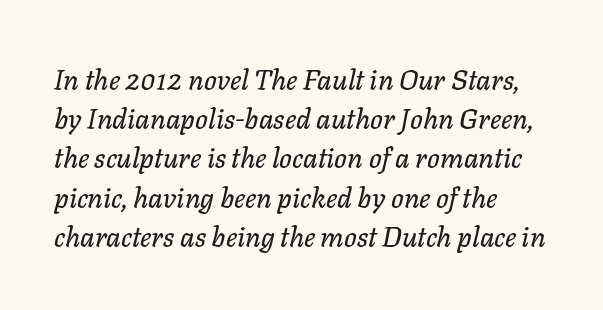
{"italic": "yes", "lean": "right", "slant_degrees": 11, "width": "normal", "stroke_contrast": "low", "x_height": "medium", "monospaced": "no", "underline": "no", "align": "left", "line_spacing": "normal", "line_spacing_ratio": 1.4, "letter_spacing": "normal", "letter_spacing_em": 0.0, "glyph_px": 28}
